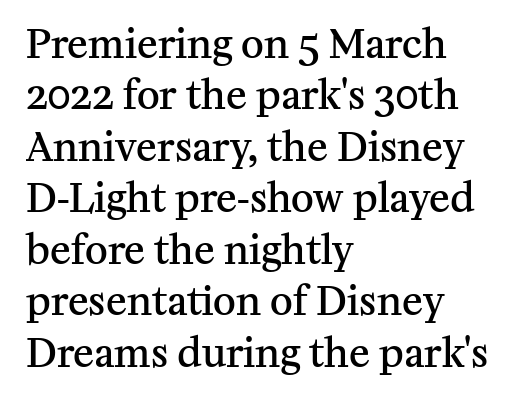
The image shows 39 px semibold serif type, upright; set left-aligned, normal line spacing (1.32x), normal letter spacing, not underlined; medium stroke contrast and a medium x-height.
